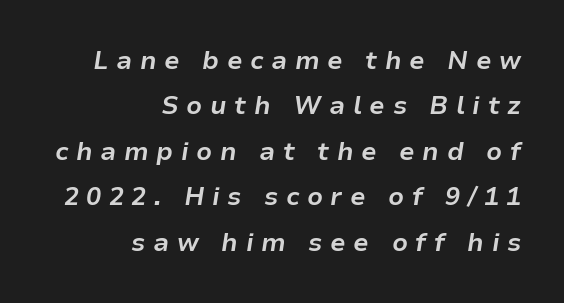
{"italic": "yes", "lean": "right", "slant_degrees": 9, "bold": "yes", "underline": "no", "align": "right", "line_spacing_ratio": 1.82, "letter_spacing": "wide", "letter_spacing_em": 0.3, "glyph_px": 25}
